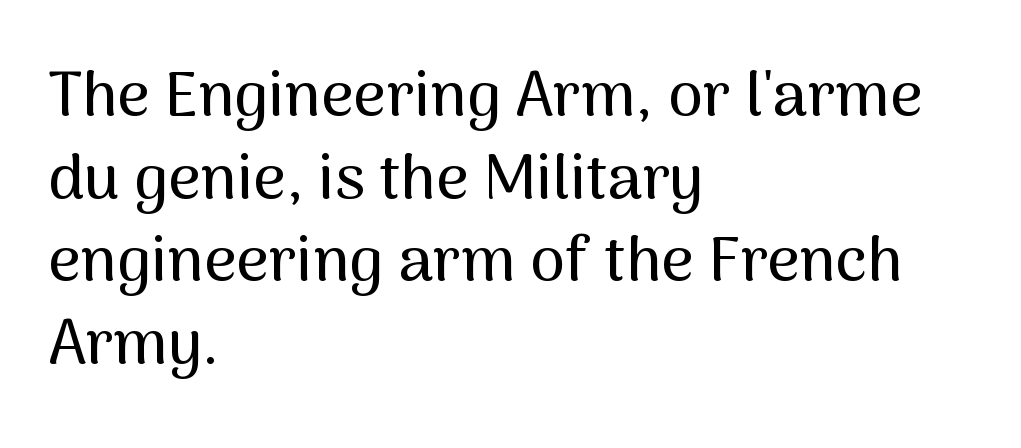
Q: Is the text italic (slanted)? A: No, it is upright.
Q: Is the typeface a serif or a sans-serif typeface? A: Sans-serif.
Q: Is the text underlined? A: No.
Q: How is the paragraph aligned? A: Left-aligned.
Q: Is the spacing between letters normal or unusually wide? A: Normal.
Q: Is the spacing between lines tight, normal or loose? A: Normal.
Q: Width (condensed, normal, or wide)? A: Normal.
Q: Stroke contrast? A: Medium.
Q: x-height? A: Medium.
Q: Monospaced? A: No.
